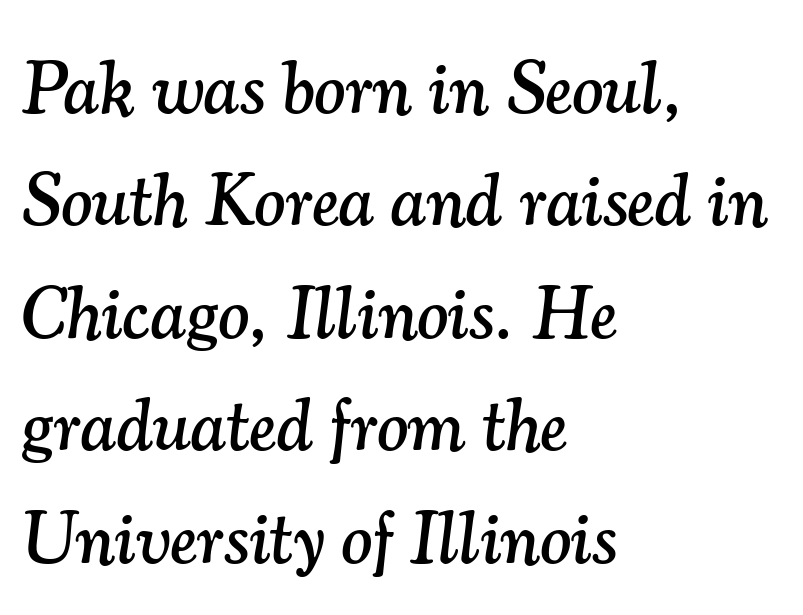
Q: Is the text italic (slanted)? A: Yes, it leans right by about 7 degrees.
Q: Is the typeface a serif or a sans-serif typeface? A: Serif.
Q: Is the text underlined? A: No.
Q: How is the paragraph aligned? A: Left-aligned.
Q: Is the spacing between letters normal or unusually wide? A: Normal.
Q: Is the spacing between lines tight, normal or loose? A: Normal.
Q: Width (condensed, normal, or wide)? A: Normal.
Q: Stroke contrast? A: Medium.
Q: x-height? A: Small.
Q: Monospaced? A: No.
